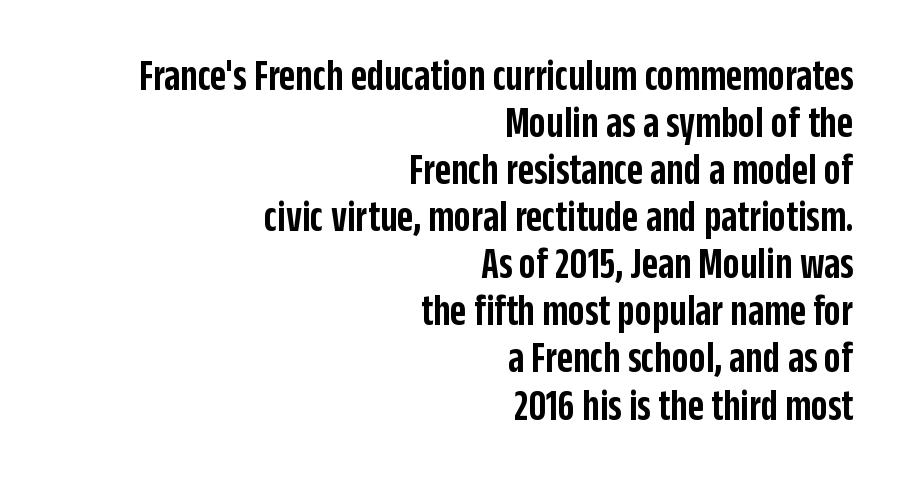
Are there feet on the stems? There aren't — it's a sans. Letter spacing: default. The space directly below the letters is spotless. The lines are packed closely together with very little leading. Does the weight exceed regular? Yes, but only to semibold. Horizontally, the lines are justified to the trailing edge only.
